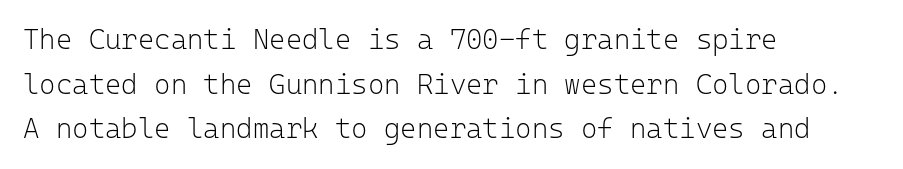
{"serif": "no", "italic": "no", "bold": "no", "weight": "light", "width": "normal", "stroke_contrast": "low", "x_height": "medium", "monospaced": "yes", "underline": "no", "align": "left", "line_spacing": "normal", "line_spacing_ratio": 1.59, "letter_spacing": "normal", "letter_spacing_em": 0.0, "glyph_px": 28}
